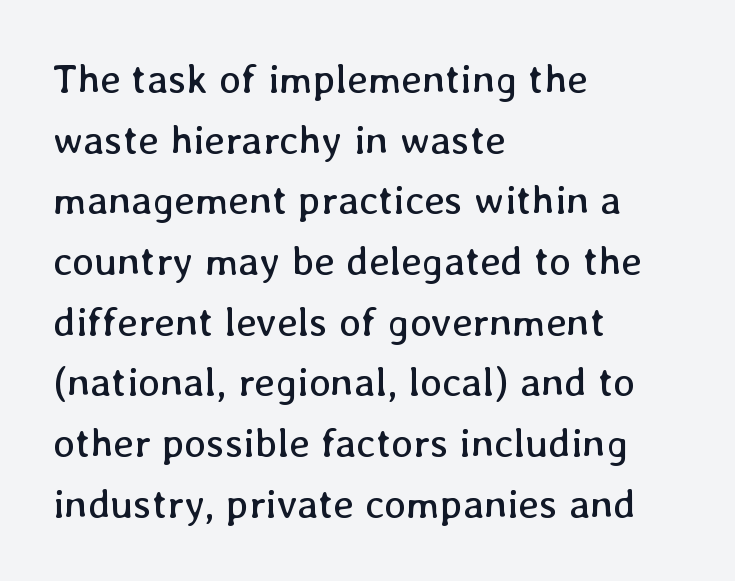
Q: Is the text bold? A: No.
Q: Is the text italic (slanted)? A: No, it is upright.
Q: Is the text underlined? A: No.
Q: How is the paragraph aligned? A: Left-aligned.
Q: Is the spacing between letters normal or unusually wide? A: Normal.
Q: Is the spacing between lines tight, normal or loose? A: Normal.
Q: Width (condensed, normal, or wide)? A: Normal.
Q: Stroke contrast? A: Low.
Q: x-height? A: Medium.
Q: Monospaced? A: No.
